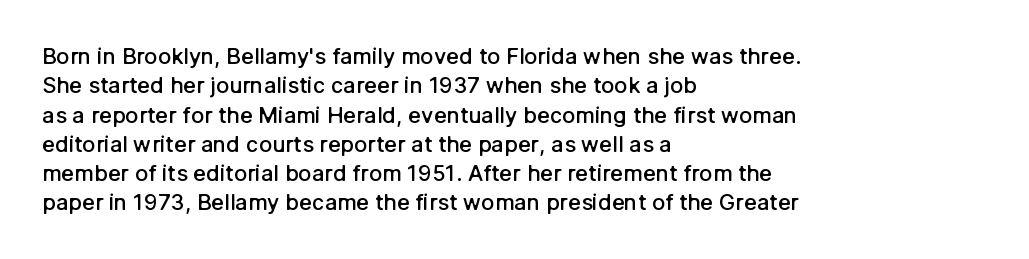
The image shows 22 px text type, upright; set left-aligned, normal line spacing (1.33x), normal letter spacing, not underlined.
